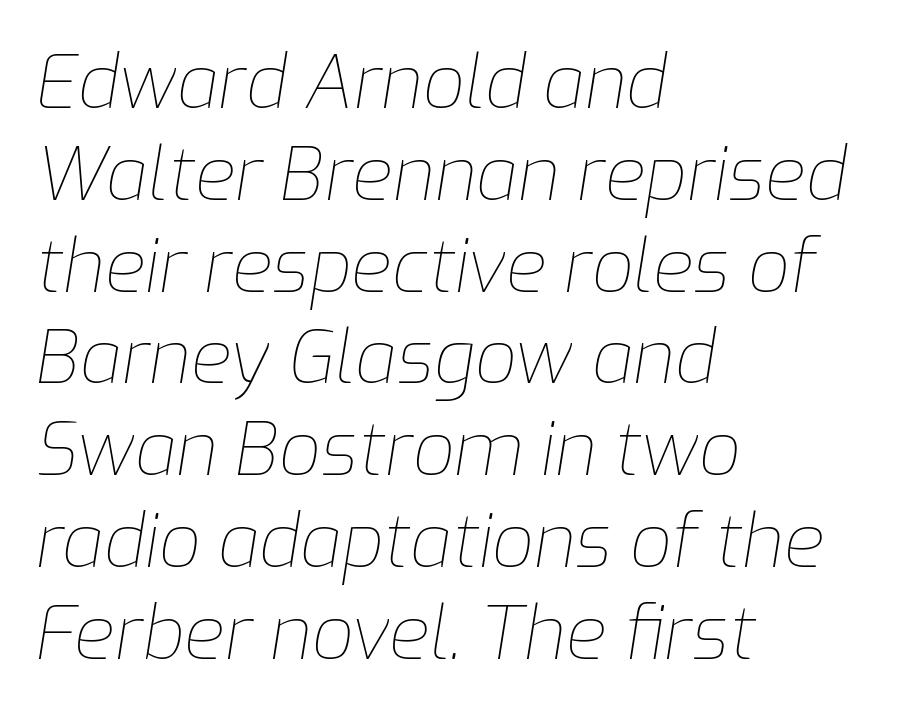
{"italic": "yes", "lean": "right", "slant_degrees": 9, "bold": "no", "weight": "thin", "width": "normal", "stroke_contrast": "low", "x_height": "medium", "monospaced": "no", "underline": "no", "align": "left", "line_spacing_ratio": 1.24, "letter_spacing": "normal", "letter_spacing_em": 0.0, "glyph_px": 74}
